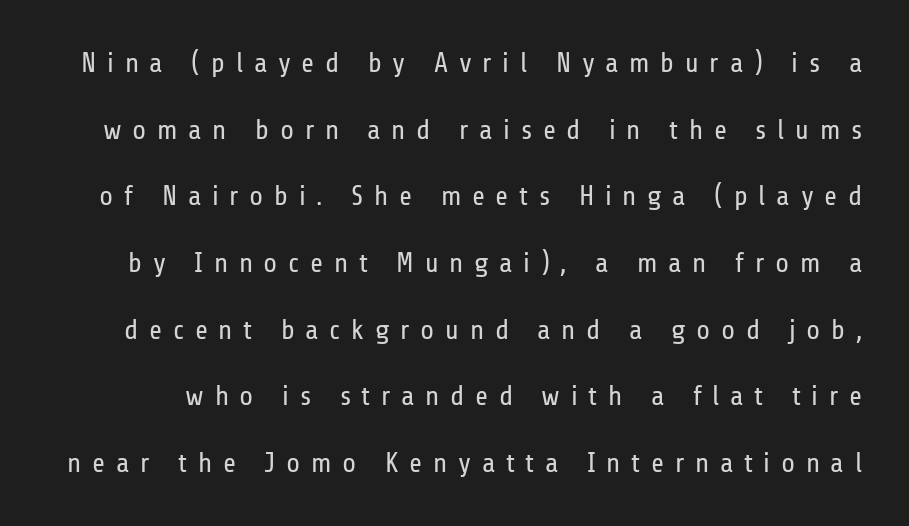
{"serif": "no", "italic": "no", "bold": "no", "weight": "regular", "width": "condensed", "stroke_contrast": "low", "x_height": "medium", "monospaced": "no", "underline": "no", "line_spacing": "loose", "line_spacing_ratio": 2.38, "letter_spacing": "wide", "letter_spacing_em": 0.38, "glyph_px": 28}
